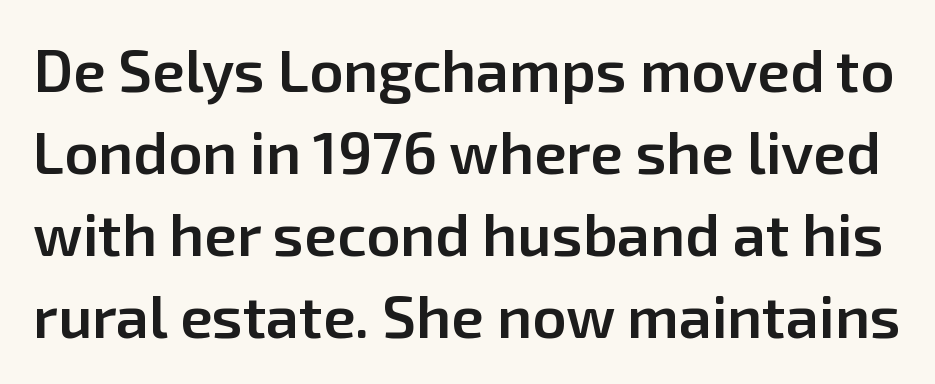
The image shows 59 px semibold sans-serif type, upright; set normal line spacing (1.39x), normal letter spacing, not underlined; low stroke contrast and a medium x-height.
